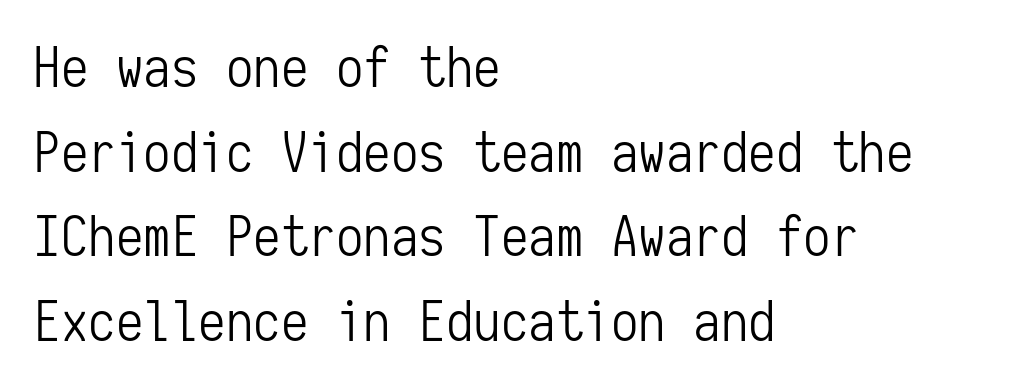
{"serif": "no", "italic": "no", "bold": "no", "weight": "light", "width": "condensed", "stroke_contrast": "low", "x_height": "medium", "monospaced": "yes", "underline": "no", "align": "left", "line_spacing": "normal", "line_spacing_ratio": 1.54, "letter_spacing": "normal", "letter_spacing_em": 0.0, "glyph_px": 55}
